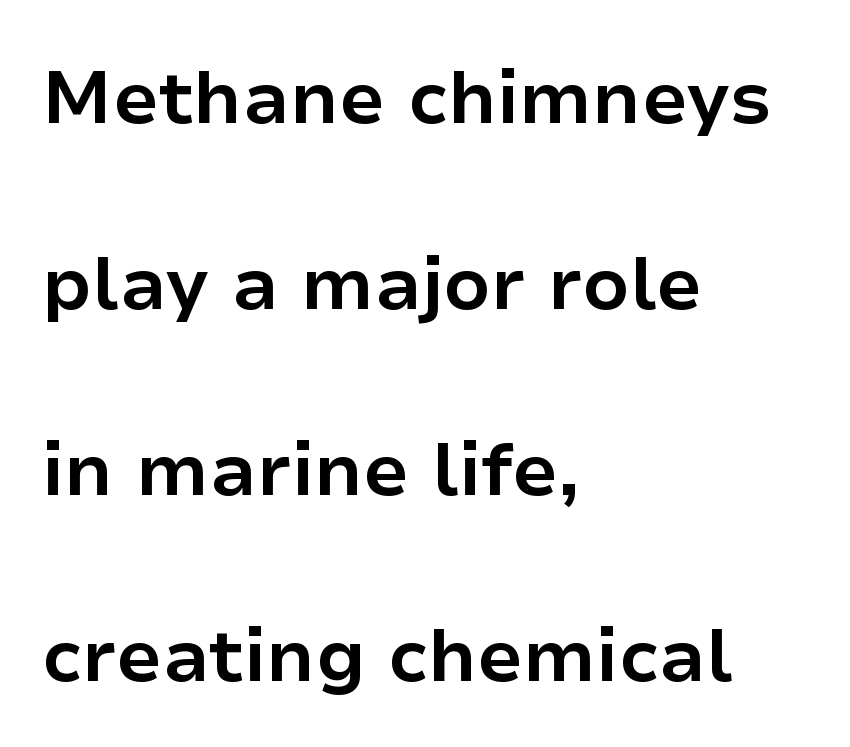
{"serif": "no", "italic": "no", "bold": "yes", "weight": "bold", "width": "normal", "stroke_contrast": "low", "x_height": "medium", "monospaced": "no", "underline": "no", "align": "left", "line_spacing": "loose", "line_spacing_ratio": 2.48, "letter_spacing": "normal", "letter_spacing_em": 0.0, "glyph_px": 75}
